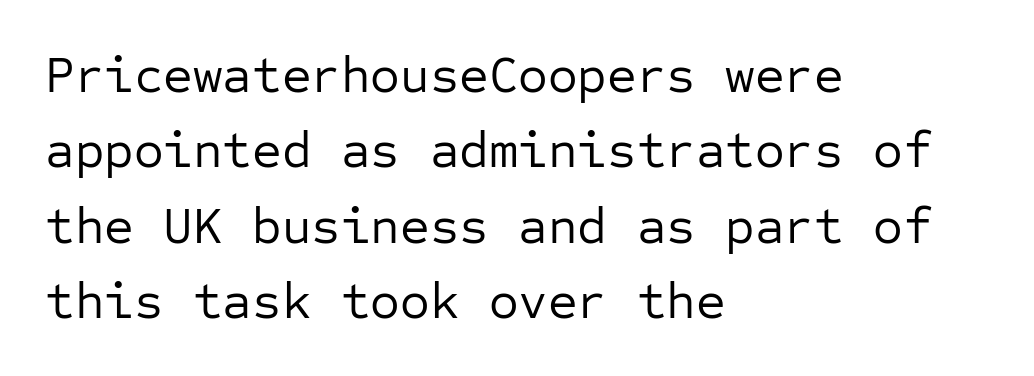
No feet cap the strokes, marking this as sans-serif type. Honestly, there is no underline to notice here at all. This sample keeps an unexceptional amount of space between lines. In terms of posture, this sample is upright.
